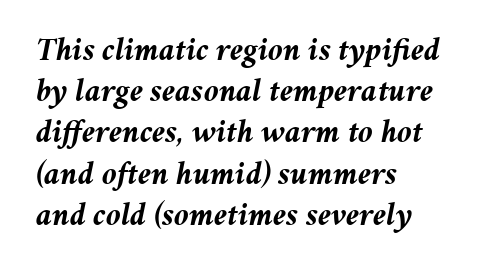
Q: Is the text bold? A: Yes.
Q: Is the text italic (slanted)? A: Yes, it leans right by about 11 degrees.
Q: Is the text underlined? A: No.
Q: How is the paragraph aligned? A: Left-aligned.
Q: Is the spacing between letters normal or unusually wide? A: Normal.
Q: Is the spacing between lines tight, normal or loose? A: Normal.
Q: Width (condensed, normal, or wide)? A: Normal.
Q: Stroke contrast? A: Medium.
Q: x-height? A: Medium.
Q: Monospaced? A: No.
